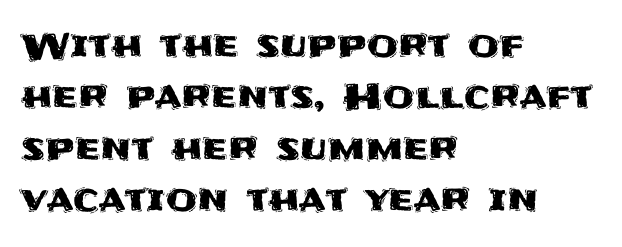
The image shows 36 px sans-serif type, upright; set left-aligned, normal line spacing (1.43x), normal letter spacing, not underlined; medium stroke contrast and a large x-height.
